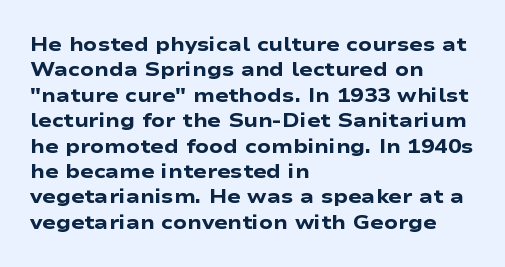
Q: Is the text bold? A: Yes.
Q: Is the text italic (slanted)? A: No, it is upright.
Q: Is the text underlined? A: No.
Q: How is the paragraph aligned? A: Left-aligned.
Q: Is the spacing between letters normal or unusually wide? A: Normal.
Q: Is the spacing between lines tight, normal or loose? A: Normal.
